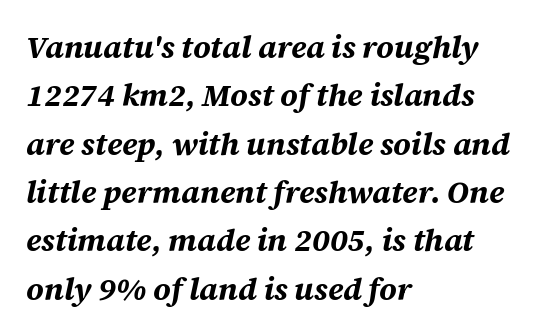
Q: Is the text bold? A: Yes.
Q: Is the text italic (slanted)? A: Yes, it leans right by about 12 degrees.
Q: Is the text underlined? A: No.
Q: How is the paragraph aligned? A: Left-aligned.
Q: Is the spacing between letters normal or unusually wide? A: Normal.
Q: Is the spacing between lines tight, normal or loose? A: Normal.
Q: Width (condensed, normal, or wide)? A: Normal.
Q: Stroke contrast? A: Medium.
Q: x-height? A: Large.
Q: Monospaced? A: No.
